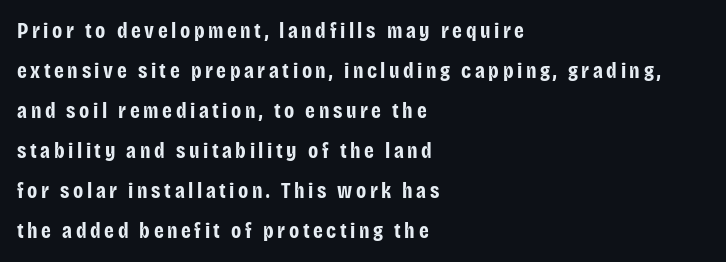
Students, this is bold: see how much ink each stroke carries. Which margin do the lines hug? The left one — the right edge is uneven. Italic: no, the glyphs are upright roman. The space beneath each line is pristine and unruled.
